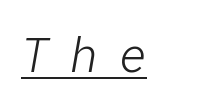
The passage shown is typeset with a sans-serif family. Does a line run under the words? Yes, clearly. Nothing heavy about these letters — not bold at all. Inter-character spacing is expanded well beyond the font's built-in metrics.
